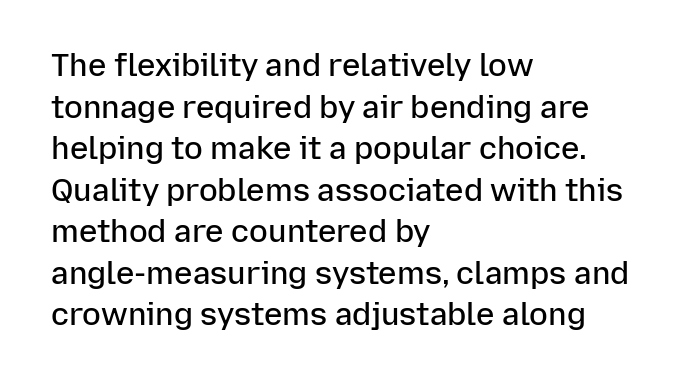
The image shows 31 px semibold sans-serif type, upright; set left-aligned, normal line spacing (1.34x), normal letter spacing, not underlined; low stroke contrast and a medium x-height.
